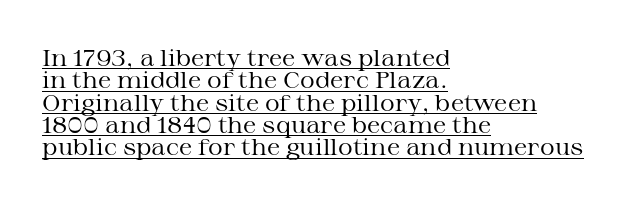
Q: Is the text bold? A: No.
Q: Is the text italic (slanted)? A: No, it is upright.
Q: Is the text underlined? A: Yes.
Q: How is the paragraph aligned? A: Left-aligned.
Q: Is the spacing between letters normal or unusually wide? A: Normal.
Q: Is the spacing between lines tight, normal or loose? A: Tight.
